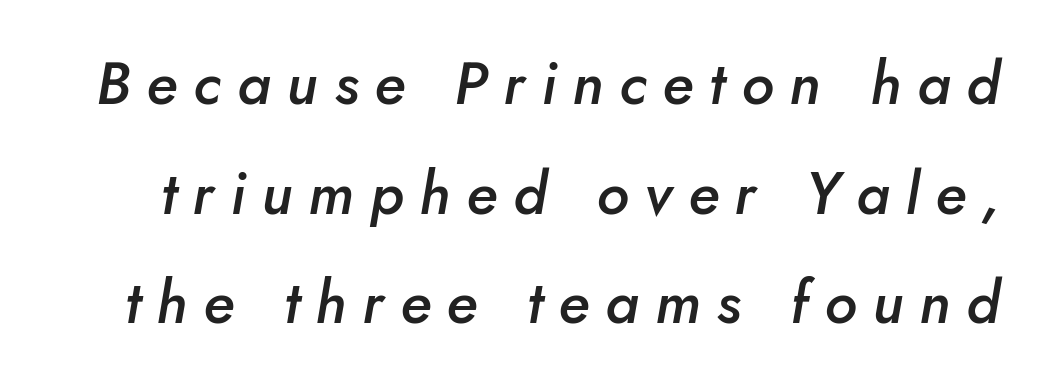
{"italic": "yes", "lean": "right", "slant_degrees": 5, "bold": "semi", "weight": "semibold", "width": "normal", "stroke_contrast": "low", "x_height": "small", "monospaced": "no", "underline": "no", "line_spacing_ratio": 1.86, "letter_spacing": "wide", "letter_spacing_em": 0.27, "glyph_px": 59}
